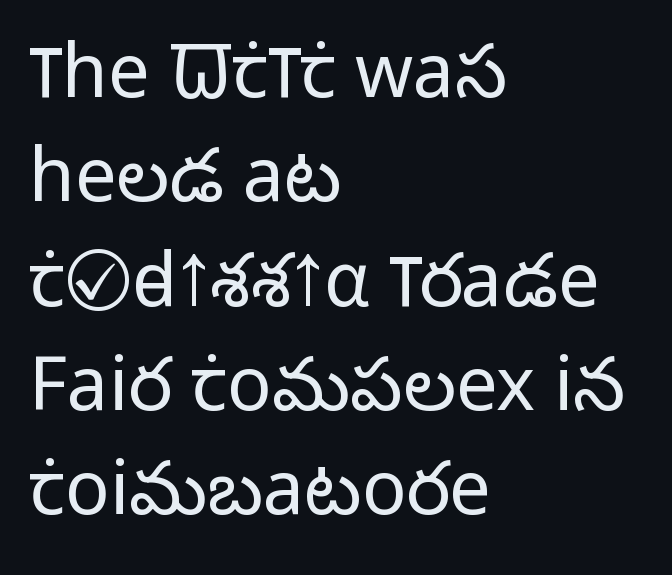
{"serif": "no", "italic": "no", "bold": "no", "weight": "light", "width": "normal", "stroke_contrast": "low", "x_height": "medium", "monospaced": "no", "underline": "no", "align": "left", "line_spacing": "normal", "line_spacing_ratio": 1.41, "letter_spacing": "normal", "letter_spacing_em": 0.0, "glyph_px": 74}
